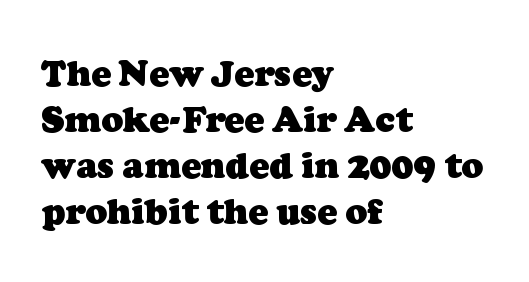
Leading: standard. The type is set solid horizontally, with unmodified tracking. A typesetter would label this face a serif. Do the characters align in a grid? No, the font is proportional. Quick note: underline off. Heft: maximum for text — a bold.
